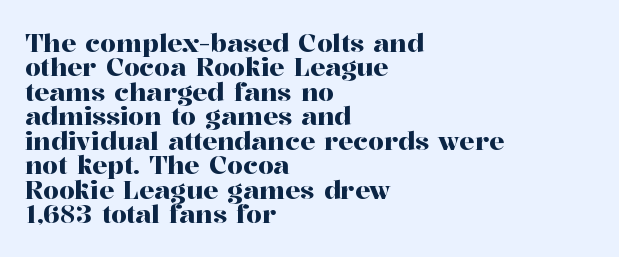
{"italic": "no", "underline": "no", "align": "left", "line_spacing": "tight", "line_spacing_ratio": 0.98, "letter_spacing": "normal", "letter_spacing_em": 0.0, "glyph_px": 25}
